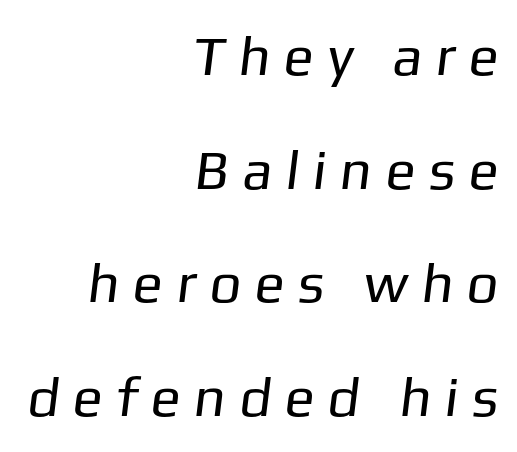
Quick note: underline off. This rendering employs a face without finishing strokes, i.e., a sans-serif. The rendering uses natural spacing where letterforms have individual widths. The compositor pushed each line to the right boundary. The passage shown stacks its lines with a broad gap. The characters are drawn with everyday or finer stroke widths.
